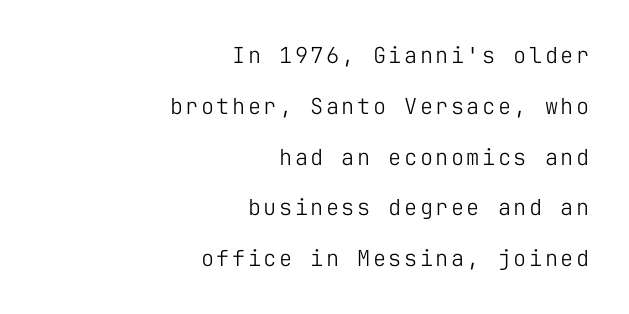
The image shows 22 px text type, upright; set right-aligned, loose line spacing (2.31x), not underlined.
